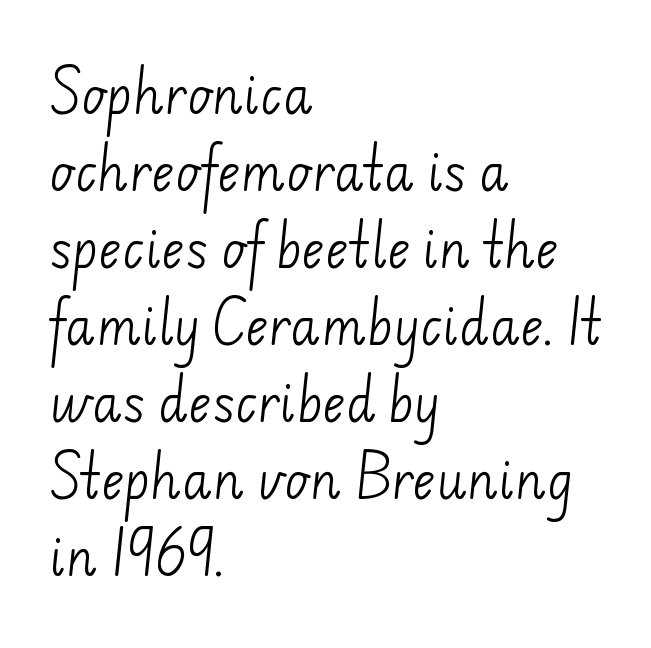
Compared with typical paragraphs, the rows here are spaced about the same. The typeface chosen for these lines omits serifs. Think of a printed novel: that variable character pitch is what you see here. Underline: absent. Every row of glyphs begins at an identical x-position on the left.
